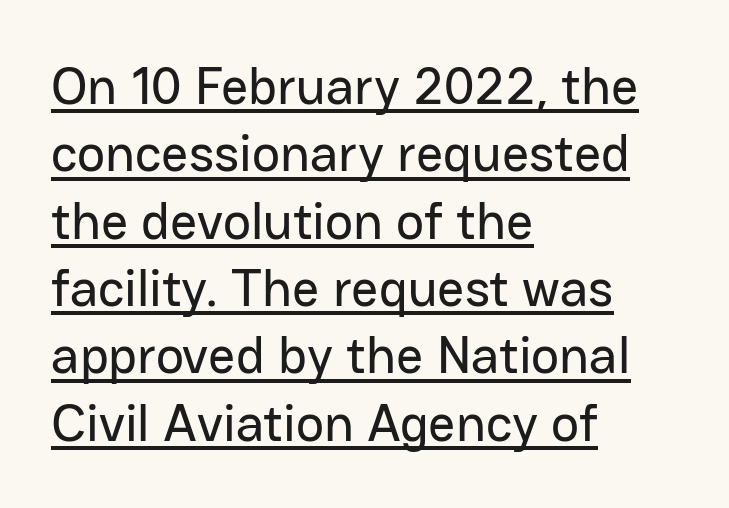
The image shows 53 px sans-serif type, upright; set left-aligned, normal line spacing (1.27x), normal letter spacing, underlined; low stroke contrast and a medium x-height.
